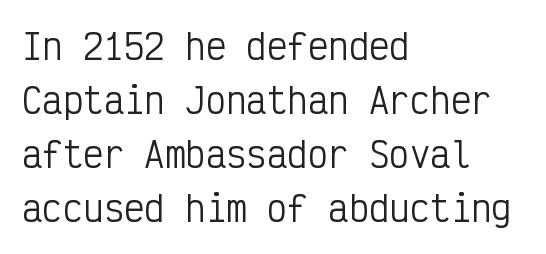
One glance says typical: line gaps are just what's usual. Examine the stroke ends and you'll find no serifs. Letters rest on an invisible, unmarked baseline. Ascenders rise straight up at ninety degrees.
